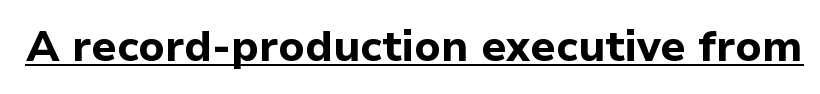
The line texture is even and compact thanks to regular tracking. Each letter's strokes conclude bluntly, with no projecting serifs. Ordinary non-slanted type is in use. Stroke thickness is high; the sample reads as a true bold. The passage shown is typed in a proportional face where columns would drift.
